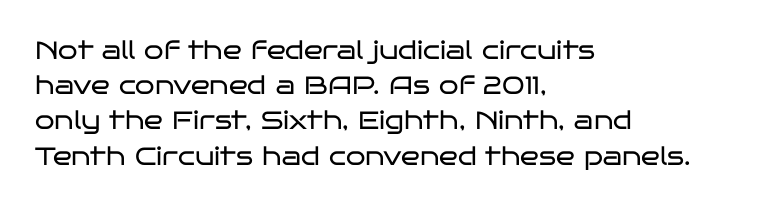
Q: Is the text bold? A: No.
Q: Is the text italic (slanted)? A: No, it is upright.
Q: Is the text underlined? A: No.
Q: How is the paragraph aligned? A: Left-aligned.
Q: Is the spacing between letters normal or unusually wide? A: Normal.
Q: Is the spacing between lines tight, normal or loose? A: Normal.
